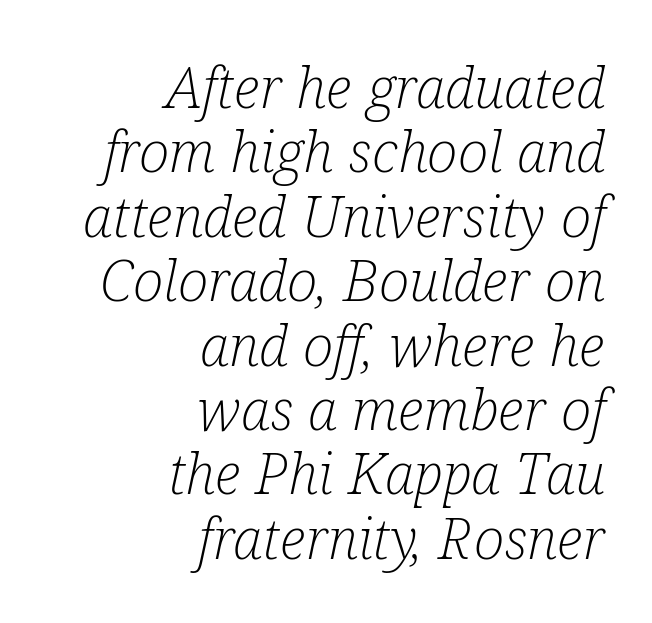
The image shows 57 px light, condensed serif type, italic (leaning right); set right-aligned, tight line spacing (1.13x), normal letter spacing, not underlined; low stroke contrast and a medium x-height.
